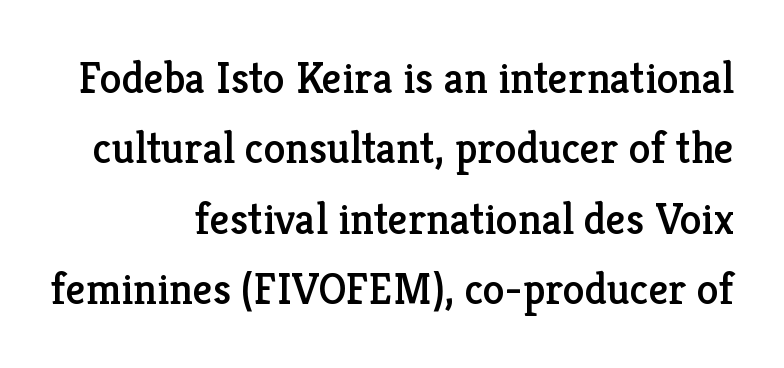
These lines are rendered in a variable-pitch font. The specimen omits any rule beneath the text block's lines. Typographically, this falls in the serif category. The tracking reads as untouched default to a designer's eye. What's the leading like? Ordinary, nothing unusual.
